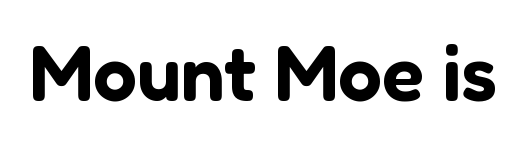
{"serif": "no", "italic": "no", "width": "normal", "stroke_contrast": "low", "x_height": "medium", "monospaced": "no", "underline": "no", "letter_spacing": "normal", "letter_spacing_em": 0.0, "glyph_px": 78}
